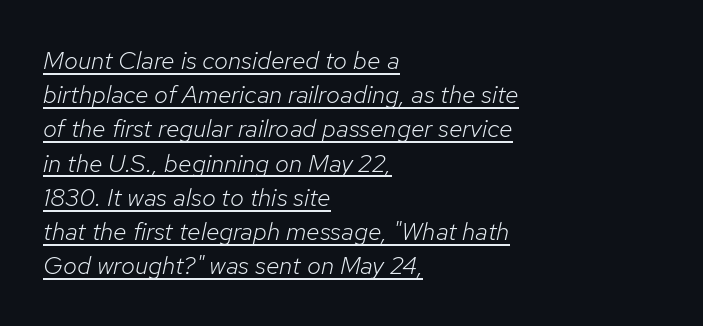
{"italic": "yes", "lean": "right", "slant_degrees": 12, "bold": "no", "underline": "yes", "align": "left", "line_spacing": "normal", "line_spacing_ratio": 1.37, "letter_spacing": "normal", "letter_spacing_em": 0.0, "glyph_px": 25}
